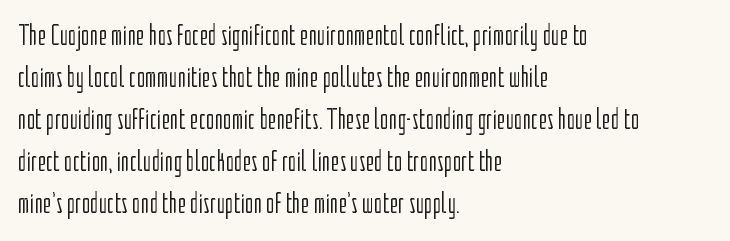
The image shows 29 px light, condensed sans-serif type, upright; set left-aligned, normal line spacing (1.45x), normal letter spacing, not underlined; low stroke contrast and a medium x-height.
